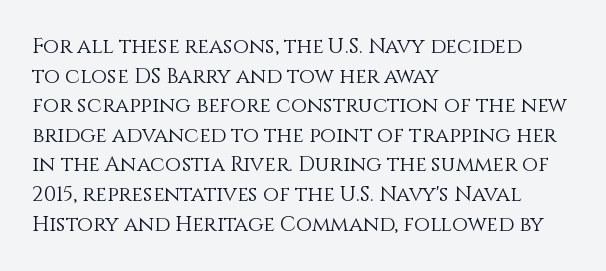
{"italic": "no", "bold": "no", "underline": "no", "align": "left", "line_spacing": "normal", "line_spacing_ratio": 1.41, "letter_spacing": "normal", "letter_spacing_em": 0.0, "glyph_px": 21}
